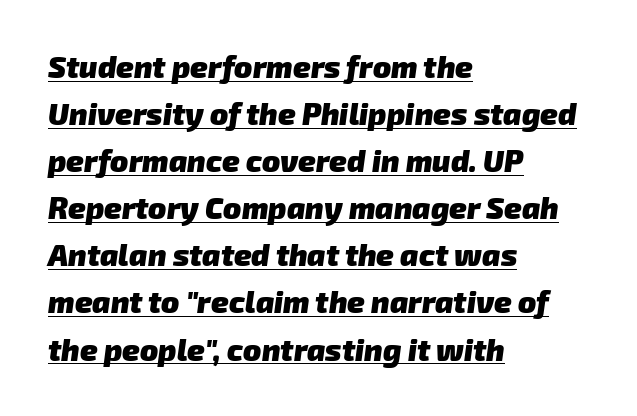
{"serif": "no", "bold": "yes", "weight": "heavy", "width": "normal", "stroke_contrast": "low", "x_height": "medium", "monospaced": "no", "underline": "yes", "align": "left", "line_spacing": "normal", "line_spacing_ratio": 1.57, "letter_spacing": "normal", "letter_spacing_em": 0.0, "glyph_px": 30}
